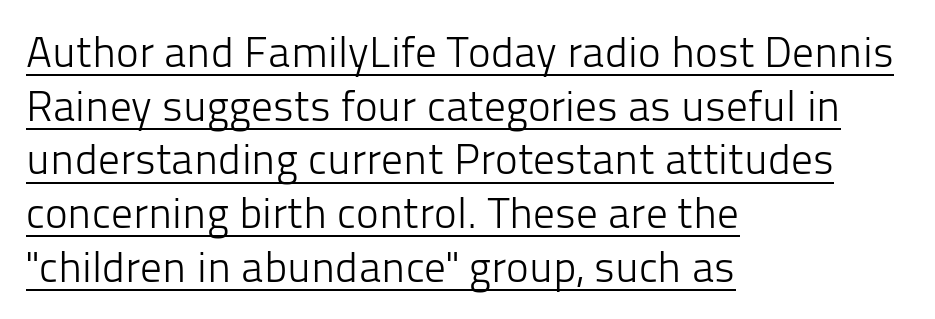
{"serif": "no", "italic": "no", "bold": "no", "weight": "light", "width": "normal", "stroke_contrast": "low", "x_height": "medium", "monospaced": "no", "underline": "yes", "align": "left", "line_spacing": "normal", "line_spacing_ratio": 1.25, "letter_spacing": "normal", "letter_spacing_em": 0.0, "glyph_px": 43}
